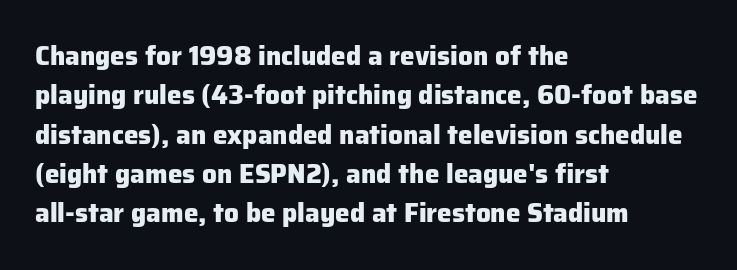
The image shows 26 px bold type, upright; set left-aligned, normal line spacing (1.51x), normal letter spacing, not underlined.
